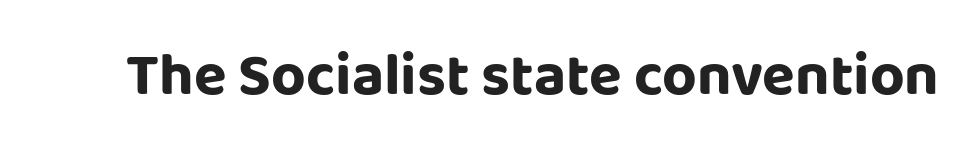
What stands out about the letter spacing? Nothing — it is the standard amount. The glyphs are unaccompanied by any horizontal stroke below them. The passage shown is typed in a proportional face where columns would drift. What kind of face is this? One without serifs — a sans. If you drew a line through each stem, it would be perfectly vertical.
